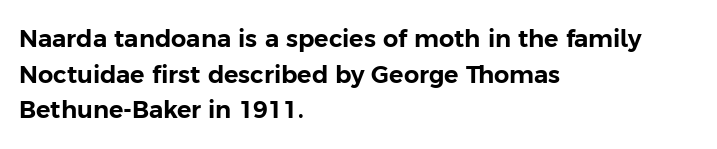
The lettering holds an erect, upright posture throughout. Inter-character spacing is left at the font's built-in metrics. The glyphs are unaccompanied by any horizontal stroke below them. Horizontal alignment here is leftward, the default for most running prose. Is there much room between lines? A standard amount, neither cramped nor airy.
